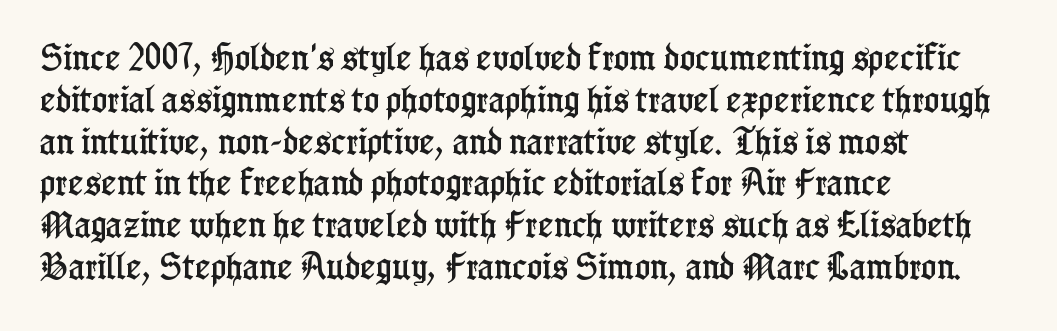
Q: Is the text italic (slanted)? A: No, it is upright.
Q: Is the typeface a serif or a sans-serif typeface? A: Serif.
Q: Is the text underlined? A: No.
Q: How is the paragraph aligned? A: Left-aligned.
Q: Is the spacing between letters normal or unusually wide? A: Normal.
Q: Is the spacing between lines tight, normal or loose? A: Normal.
Q: Width (condensed, normal, or wide)? A: Condensed.
Q: Stroke contrast? A: Low.
Q: x-height? A: Medium.
Q: Monospaced? A: No.
